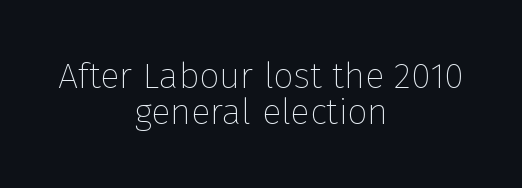
{"serif": "no", "italic": "no", "bold": "no", "weight": "thin", "width": "normal", "stroke_contrast": "low", "x_height": "medium", "monospaced": "no", "underline": "no", "align": "center", "line_spacing": "tight", "line_spacing_ratio": 1.0, "letter_spacing": "normal", "letter_spacing_em": 0.0, "glyph_px": 36}
